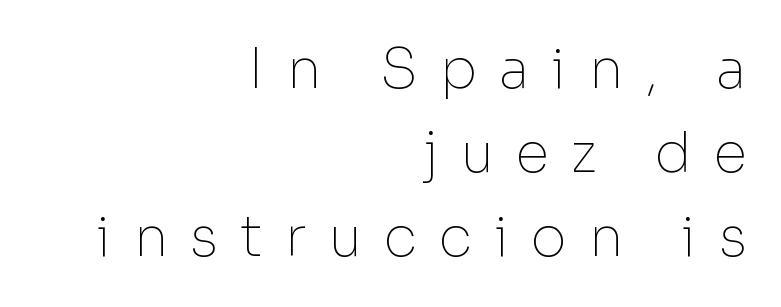
Weight class: somewhere from thin through regular. The gaps between neighbouring characters are conspicuously large. Unmarked baselines from the first word to the last. The designer went with a sans here, leaving each stem footless.
